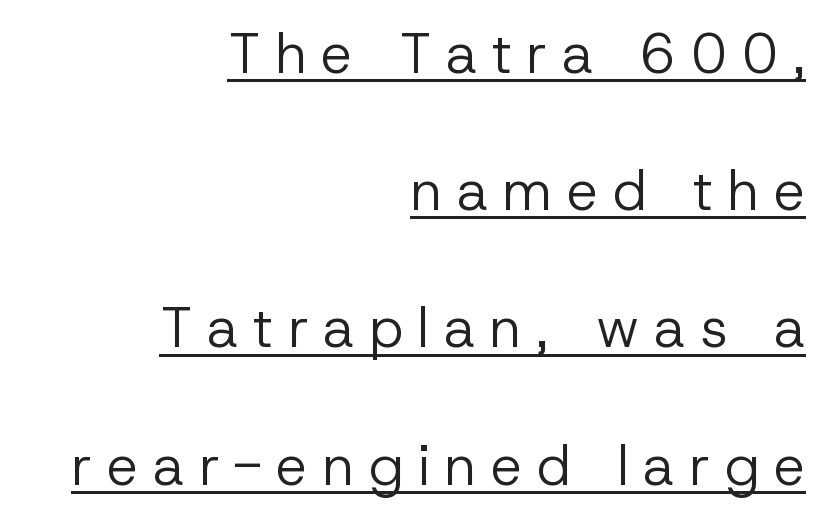
The image shows 56 px regular-weight sans-serif type, upright; set right-aligned, loose line spacing (2.45x), unusually wide letter spacing (+0.26 em), underlined; low stroke contrast and a medium x-height.
